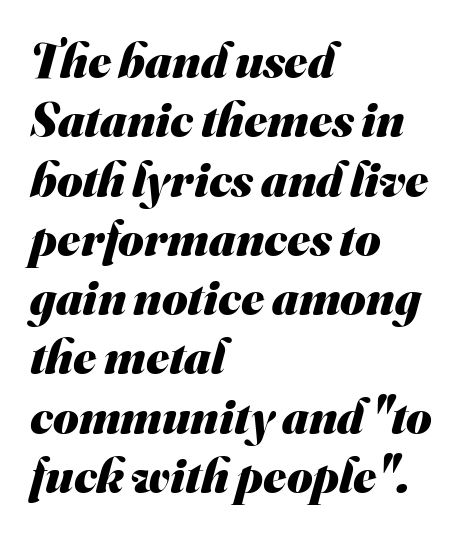
The image shows 49 px heavy sans-serif type; set left-aligned, line spacing 1.21x, normal letter spacing, not underlined; medium stroke contrast and a small x-height.
